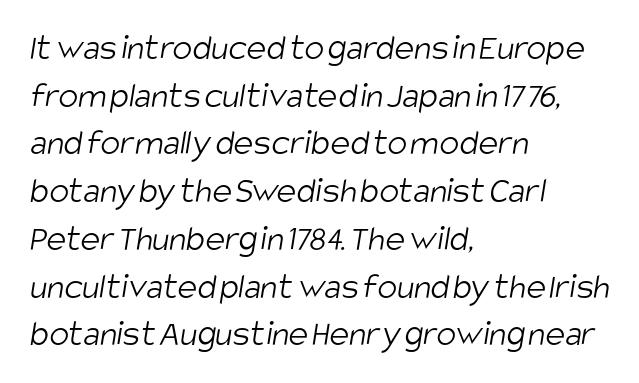
The image shows 37 px light, condensed sans-serif type; set left-aligned, normal line spacing (1.29x), normal letter spacing, not underlined; low stroke contrast and a large x-height.
